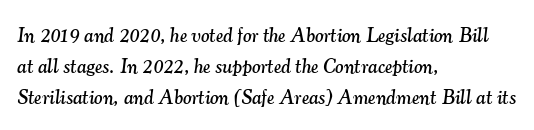
Q: Is the text italic (slanted)? A: Yes, it leans right by about 7 degrees.
Q: Is the text underlined? A: No.
Q: How is the paragraph aligned? A: Left-aligned.
Q: Is the spacing between letters normal or unusually wide? A: Normal.
Q: Is the spacing between lines tight, normal or loose? A: Normal.
